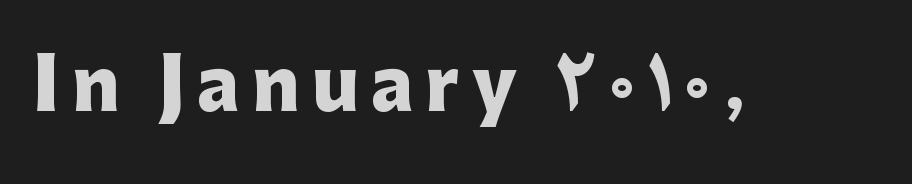
The image shows 71 px heavy sans-serif type, upright; set not underlined; low stroke contrast and a medium x-height.
